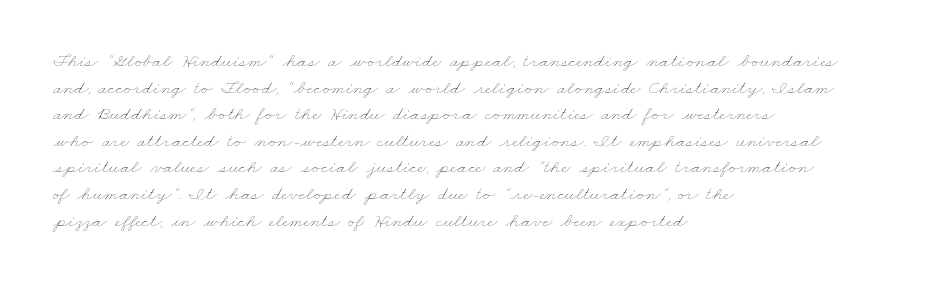
Q: Is the text bold? A: No.
Q: Is the text underlined? A: No.
Q: How is the paragraph aligned? A: Left-aligned.
Q: Is the spacing between letters normal or unusually wide? A: Normal.
Q: Is the spacing between lines tight, normal or loose? A: Normal.
